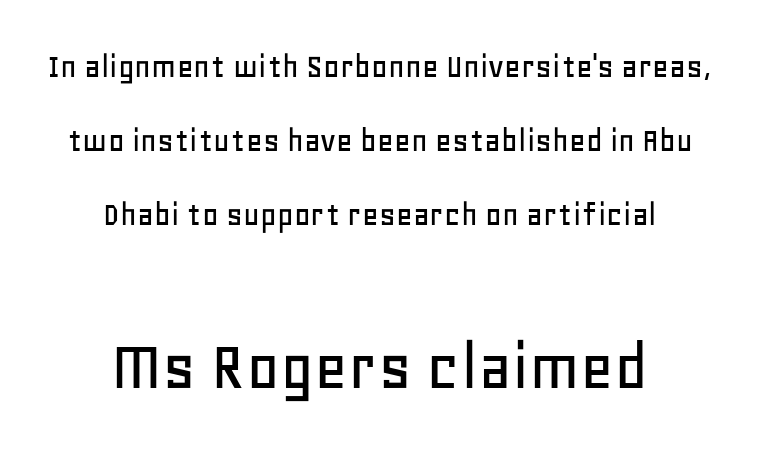
Type style note: lacks serifs. The passage shown is typed in a proportional face where columns would drift. Does the bottom block carry the larger type? Yes, it does. Typeset on center — no edge is straight. Quick note: interline space is abundant.
